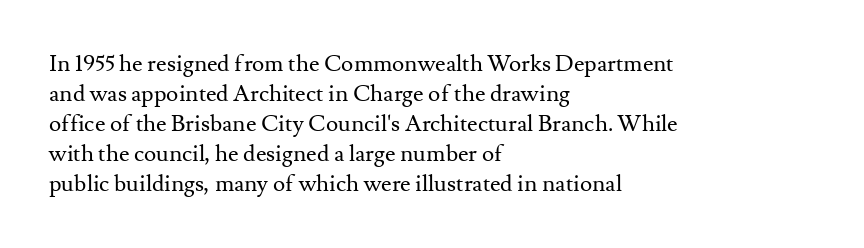
The lines are quadded left. The font sits on the lighter half of the weight spectrum, regular included. Tracking here is standard; glyphs follow each other at the usual distance. Italic? Not at all — the glyphs are vertical. Rule under the text: the space is simply empty.
